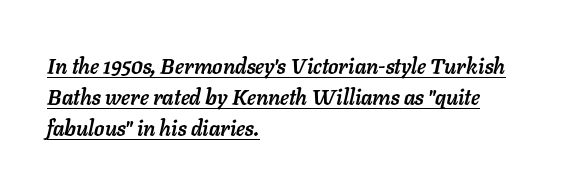
The image shows 21 px bold type, italic (leaning right); set left-aligned, normal line spacing (1.47x), normal letter spacing, underlined.
